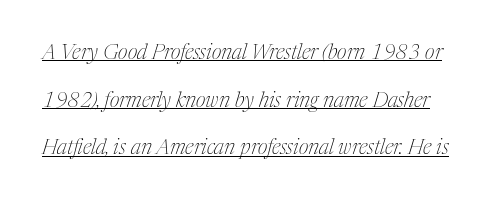
This is oblique type, the kind used for emphasis or titles. In designer terms, the underline attribute is active on this setting. The letters sit at their default tracking, neither squeezed nor spread. Each new line begins a long way beneath the previous one. Nothing heavy about these letters — not bold at all.
